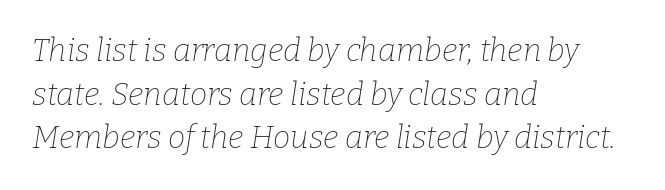
The image shows 31 px thin serif type, italic (leaning right); set left-aligned, normal line spacing (1.41x), normal letter spacing, not underlined; low stroke contrast and a medium x-height.
